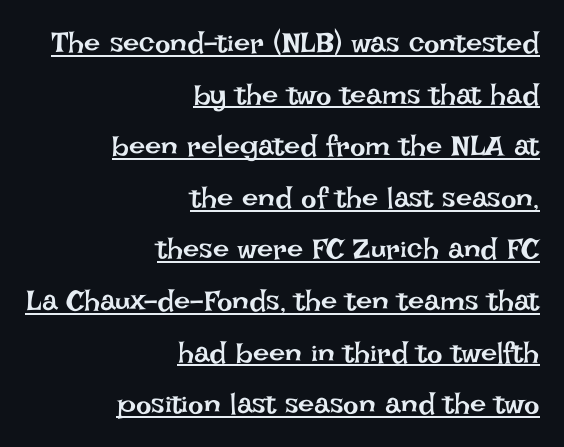
Note the varied advance widths — an 'i' is clearly narrower than an 'm'. Tall strokes in this sample are plumb rather than angled. The passage is arranged like a letterhead date or caption credit — flush right. This sample uses plain, unmodified letter spacing. Glance below the letters and you will spot a drawn line.
